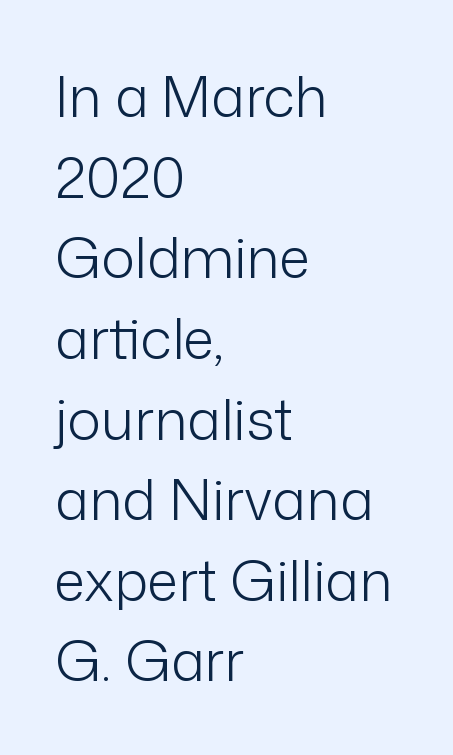
Q: Is the text bold? A: No.
Q: Is the text italic (slanted)? A: No, it is upright.
Q: Is the typeface a serif or a sans-serif typeface? A: Sans-serif.
Q: Is the text underlined? A: No.
Q: How is the paragraph aligned? A: Left-aligned.
Q: Is the spacing between letters normal or unusually wide? A: Normal.
Q: Is the spacing between lines tight, normal or loose? A: Normal.
Q: Width (condensed, normal, or wide)? A: Normal.
Q: Stroke contrast? A: Low.
Q: x-height? A: Medium.
Q: Monospaced? A: No.
